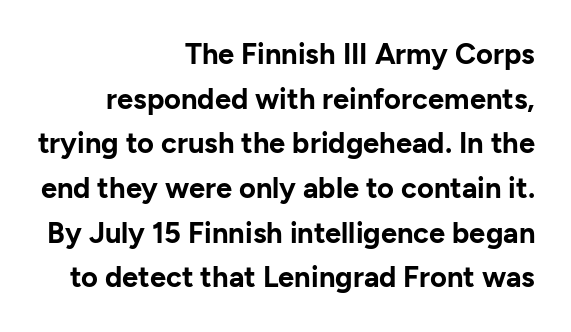
The image shows 29 px bold sans-serif type, upright; set right-aligned, normal line spacing (1.54x), normal letter spacing, not underlined; low stroke contrast and a medium x-height.
